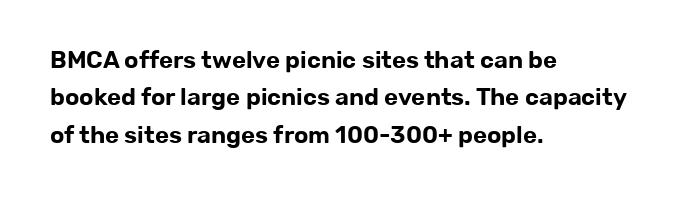
The image shows 24 px text type, upright; set left-aligned, normal line spacing (1.56x), normal letter spacing, not underlined.
